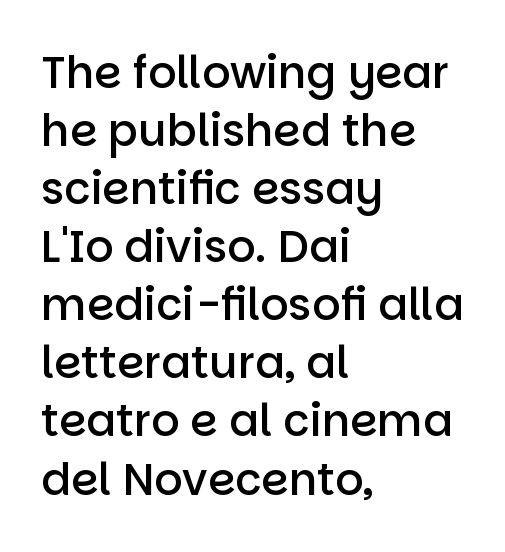
Q: Is the text bold? A: Semi-bold.
Q: Is the text italic (slanted)? A: No, it is upright.
Q: Is the typeface a serif or a sans-serif typeface? A: Sans-serif.
Q: Is the text underlined? A: No.
Q: How is the paragraph aligned? A: Left-aligned.
Q: Is the spacing between letters normal or unusually wide? A: Normal.
Q: Is the spacing between lines tight, normal or loose? A: Normal.
Q: Width (condensed, normal, or wide)? A: Normal.
Q: Stroke contrast? A: Low.
Q: x-height? A: Large.
Q: Monospaced? A: No.
